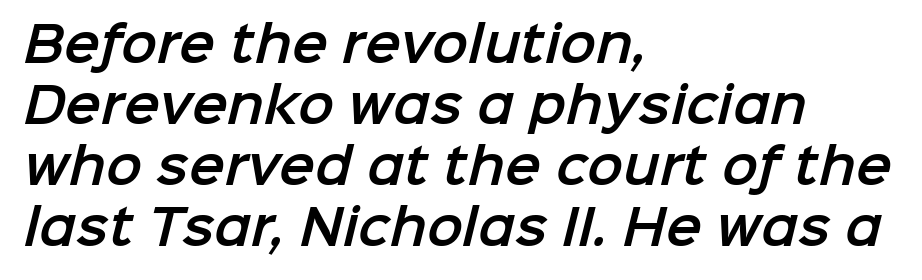
The image shows 48 px sans-serif type; set left-aligned, normal line spacing (1.27x), normal letter spacing, not underlined; low stroke contrast and a medium x-height.
